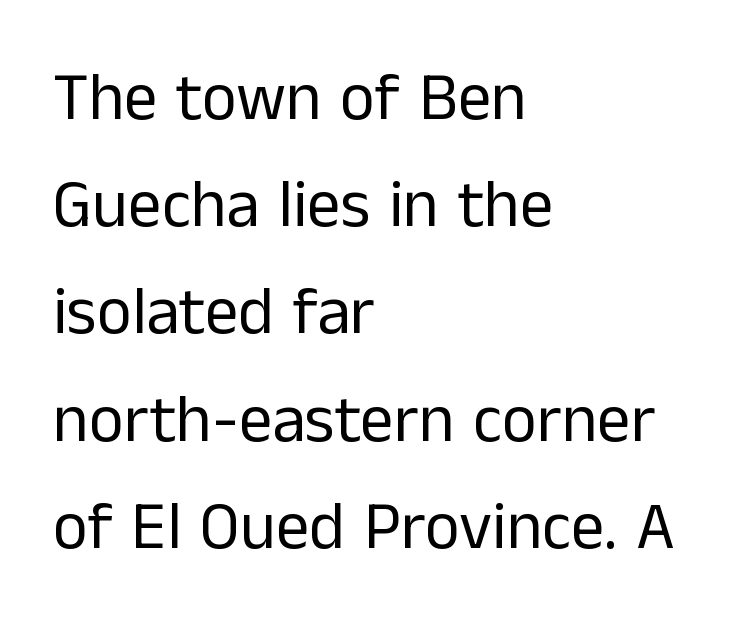
{"serif": "no", "italic": "no", "bold": "no", "weight": "regular", "width": "normal", "stroke_contrast": "low", "x_height": "medium", "monospaced": "no", "underline": "no", "align": "left", "line_spacing": "normal", "line_spacing_ratio": 1.6, "letter_spacing": "normal", "letter_spacing_em": 0.0, "glyph_px": 67}
